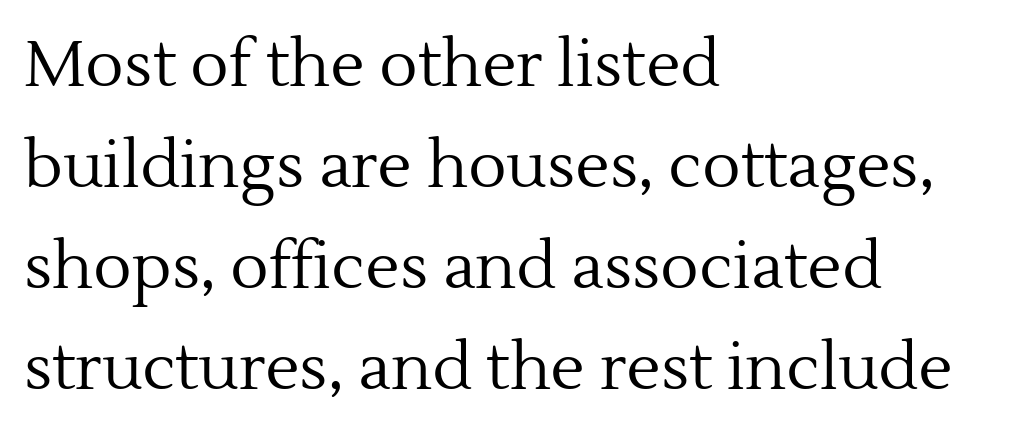
Q: Is the text bold? A: No.
Q: Is the text italic (slanted)? A: No, it is upright.
Q: Is the typeface a serif or a sans-serif typeface? A: Serif.
Q: Is the text underlined? A: No.
Q: How is the paragraph aligned? A: Left-aligned.
Q: Is the spacing between letters normal or unusually wide? A: Normal.
Q: Is the spacing between lines tight, normal or loose? A: Normal.
Q: Width (condensed, normal, or wide)? A: Normal.
Q: x-height? A: Medium.
Q: Monospaced? A: No.
